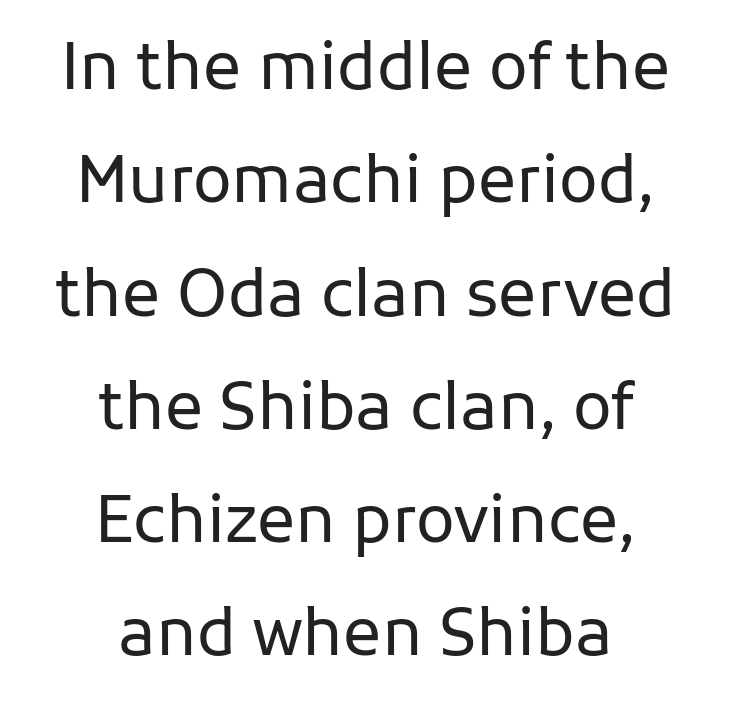
The image shows 64 px regular-weight sans-serif type, upright; set centered, line spacing 1.77x, normal letter spacing, not underlined; low stroke contrast and a medium x-height.
